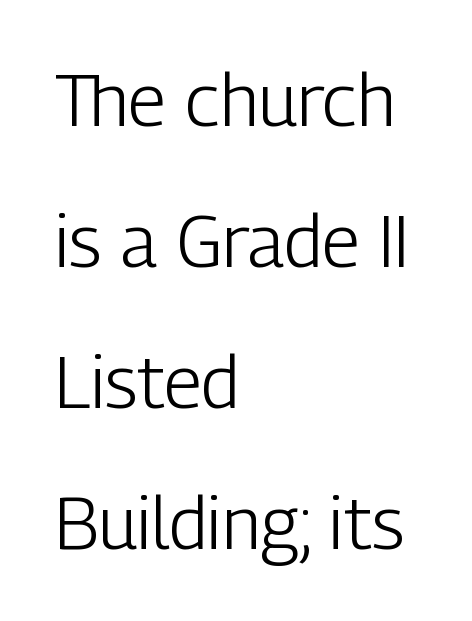
Q: Is the text bold? A: No.
Q: Is the text italic (slanted)? A: No, it is upright.
Q: Is the typeface a serif or a sans-serif typeface? A: Sans-serif.
Q: Is the text underlined? A: No.
Q: How is the paragraph aligned? A: Left-aligned.
Q: Is the spacing between letters normal or unusually wide? A: Normal.
Q: Is the spacing between lines tight, normal or loose? A: Loose.
Q: Width (condensed, normal, or wide)? A: Condensed.
Q: Stroke contrast? A: Low.
Q: x-height? A: Medium.
Q: Monospaced? A: No.
